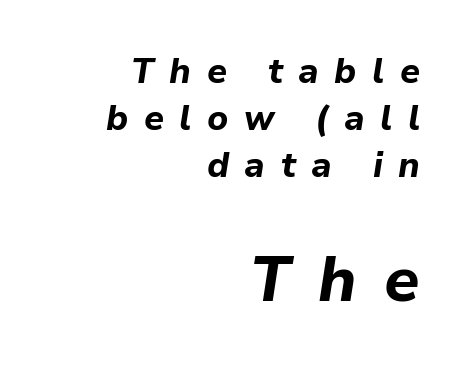
{"italic": "yes", "lean": "right", "slant_degrees": 9, "bold": "yes", "weight": "bold", "width": "normal", "stroke_contrast": "low", "x_height": "medium", "monospaced": "no", "underline": "no", "align": "right", "line_spacing": "normal", "line_spacing_ratio": 1.35, "letter_spacing": "wide", "letter_spacing_em": 0.44, "larger_block": "second", "size_ratio": 1.77, "glyph_px": 62}
